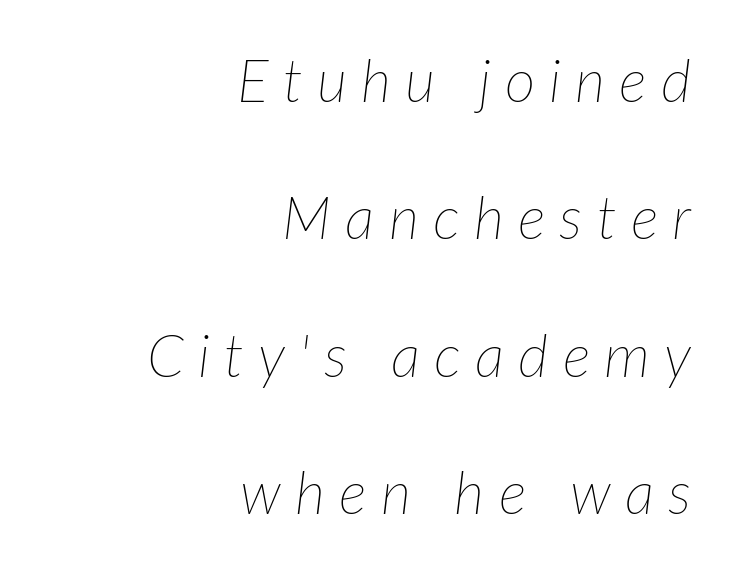
{"italic": "yes", "lean": "right", "slant_degrees": 7, "bold": "no", "weight": "thin", "width": "normal", "stroke_contrast": "low", "x_height": "medium", "monospaced": "no", "underline": "no", "align": "right", "line_spacing": "loose", "line_spacing_ratio": 2.33, "letter_spacing": "wide", "letter_spacing_em": 0.24, "glyph_px": 59}
